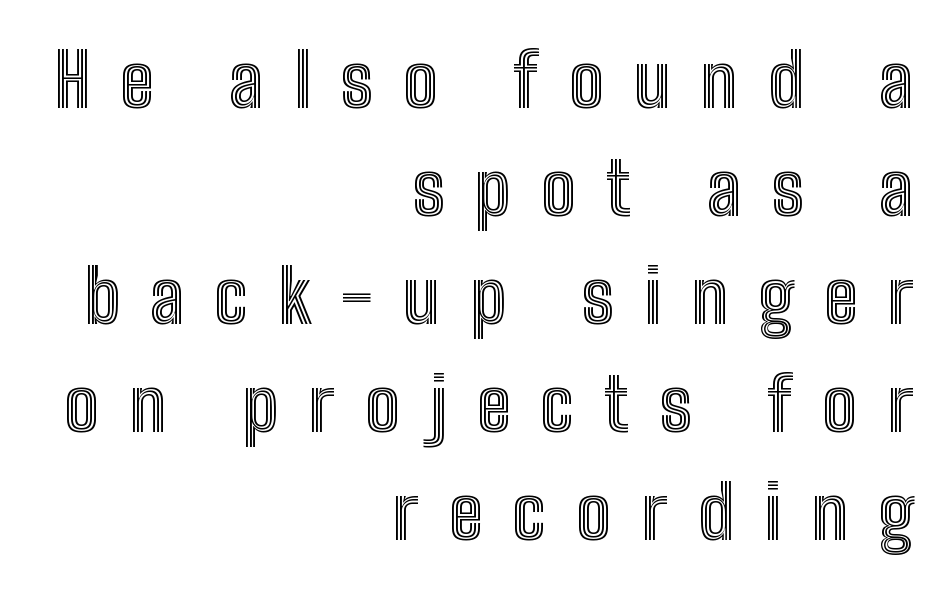
{"italic": "no", "width": "condensed", "x_height": "medium", "monospaced": "no", "underline": "no", "align": "right", "line_spacing": "normal", "line_spacing_ratio": 1.48, "letter_spacing": "wide", "letter_spacing_em": 0.41, "glyph_px": 73}
